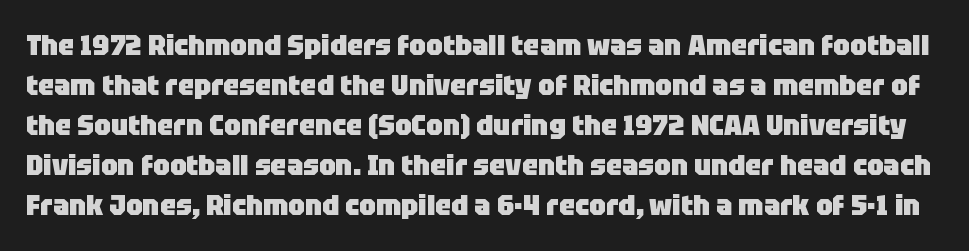
This is sans-serif lettering, the kind often seen on screens and signage. The area under the type is left untouched. Here the glyphs are tracked normally, forming tight word shapes. The letters advance in unequal steps, a hallmark of proportional type. As a designer I'd log this as weight 700, bold.
